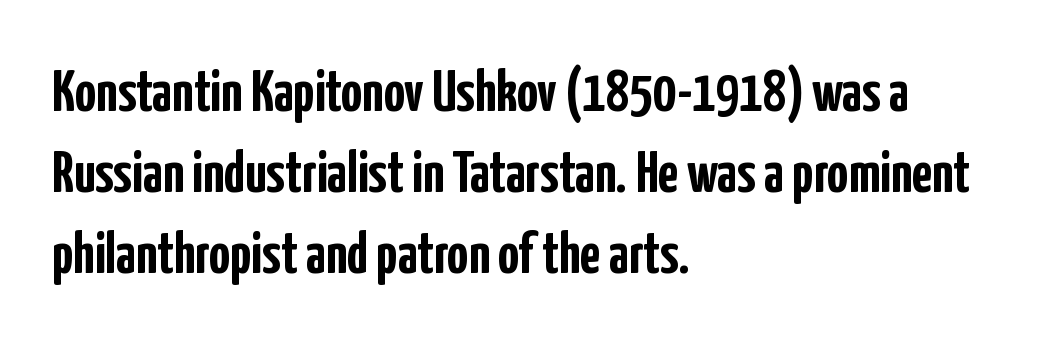
{"serif": "no", "italic": "no", "bold": "yes", "weight": "semibold", "width": "condensed", "stroke_contrast": "low", "x_height": "medium", "monospaced": "no", "underline": "no", "align": "left", "line_spacing": "normal", "line_spacing_ratio": 1.37, "letter_spacing": "normal", "letter_spacing_em": 0.0, "glyph_px": 59}
